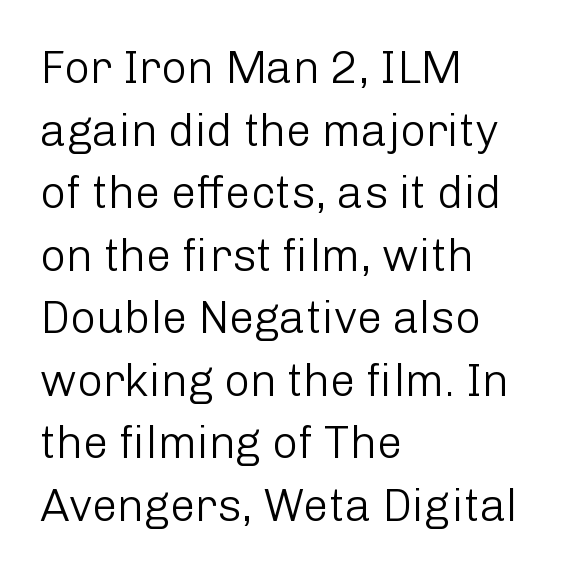
The image shows 45 px light sans-serif type, upright; set left-aligned, normal line spacing (1.39x), normal letter spacing, not underlined; low stroke contrast and a medium x-height.
